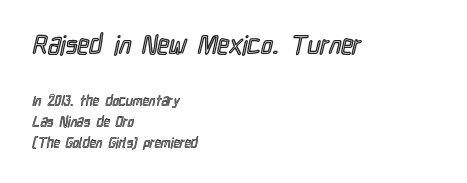
The image shows 26 px text type; set left-aligned, normal line spacing (1.53x), normal letter spacing, not underlined; the first (top) block is 1.86x larger.
